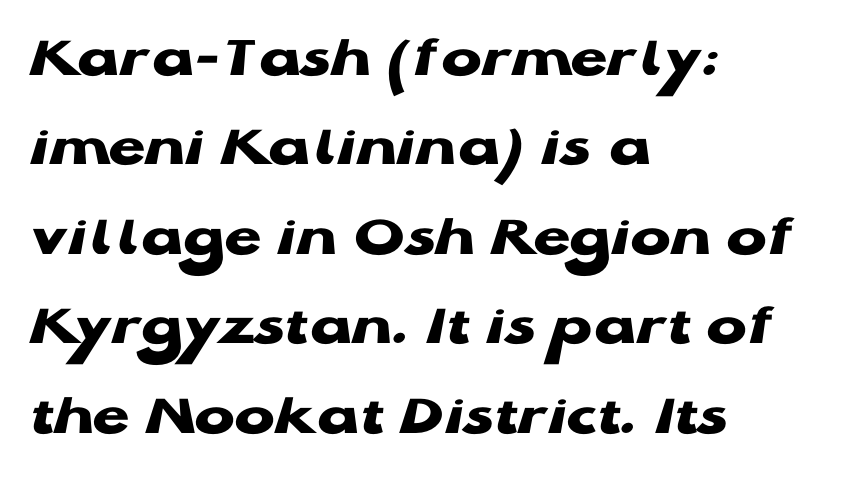
{"serif": "no", "italic": "no", "bold": "yes", "weight": "heavy", "width": "wide", "stroke_contrast": "low", "x_height": "medium", "monospaced": "no", "underline": "no", "align": "left", "line_spacing": "normal", "line_spacing_ratio": 1.49, "letter_spacing": "normal", "letter_spacing_em": 0.0, "glyph_px": 60}
